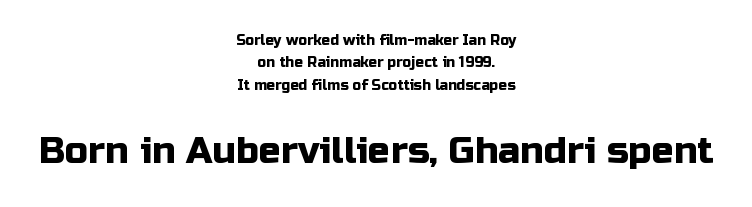
The image shows 37 px sans-serif type, upright; set centered, normal line spacing (1.59x), normal letter spacing, not underlined; the second (bottom) block is 2.64x larger; low stroke contrast and a medium x-height.
